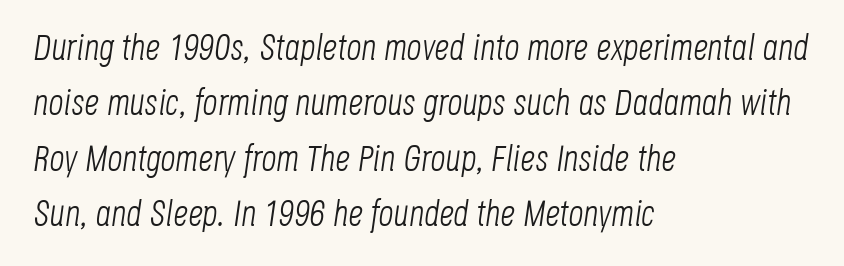
{"italic": "yes", "lean": "right", "slant_degrees": 8, "bold": "no", "weight": "light", "width": "condensed", "stroke_contrast": "low", "x_height": "large", "monospaced": "no", "underline": "no", "align": "left", "line_spacing": "normal", "line_spacing_ratio": 1.5, "letter_spacing": "normal", "letter_spacing_em": 0.0, "glyph_px": 37}
